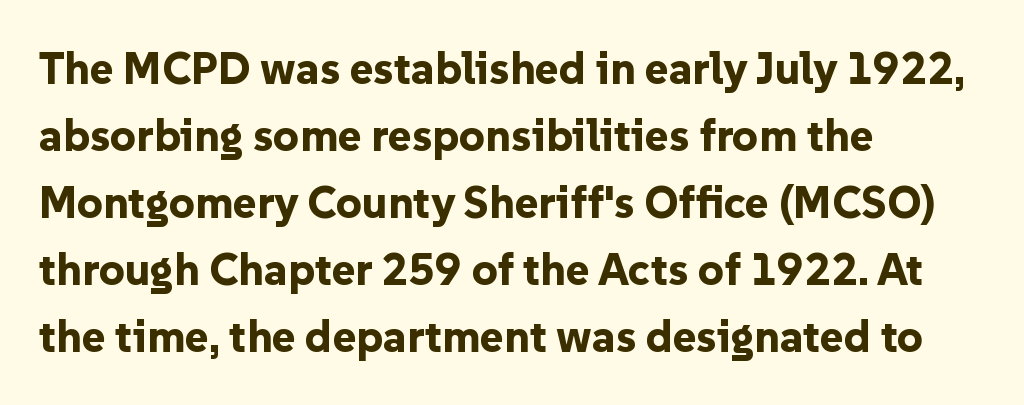
{"serif": "no", "italic": "no", "bold": "yes", "weight": "bold", "width": "normal", "stroke_contrast": "low", "x_height": "medium", "monospaced": "no", "underline": "no", "align": "left", "line_spacing": "normal", "line_spacing_ratio": 1.49, "letter_spacing": "normal", "letter_spacing_em": 0.0, "glyph_px": 45}
